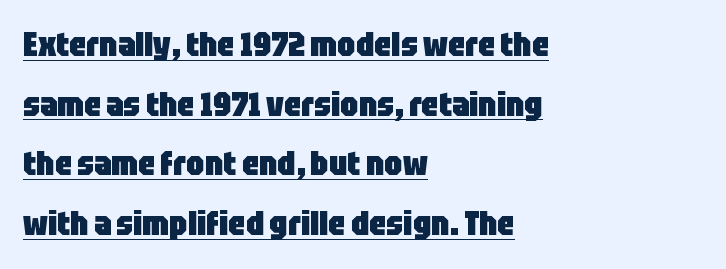
{"serif": "no", "italic": "no", "bold": "yes", "weight": "heavy", "width": "condensed", "stroke_contrast": "low", "x_height": "large", "monospaced": "no", "underline": "yes", "align": "left", "line_spacing_ratio": 1.81, "letter_spacing": "normal", "letter_spacing_em": 0.0, "glyph_px": 33}
